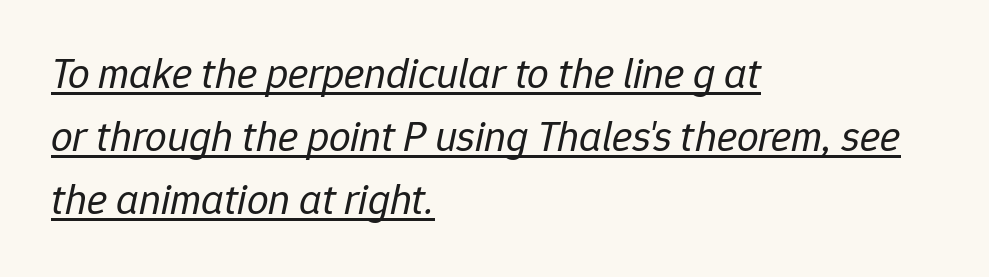
{"italic": "yes", "lean": "right", "slant_degrees": 12, "bold": "no", "weight": "regular", "width": "normal", "stroke_contrast": "low", "x_height": "medium", "monospaced": "no", "underline": "yes", "align": "left", "line_spacing": "normal", "line_spacing_ratio": 1.46, "letter_spacing": "normal", "letter_spacing_em": 0.0, "glyph_px": 43}
